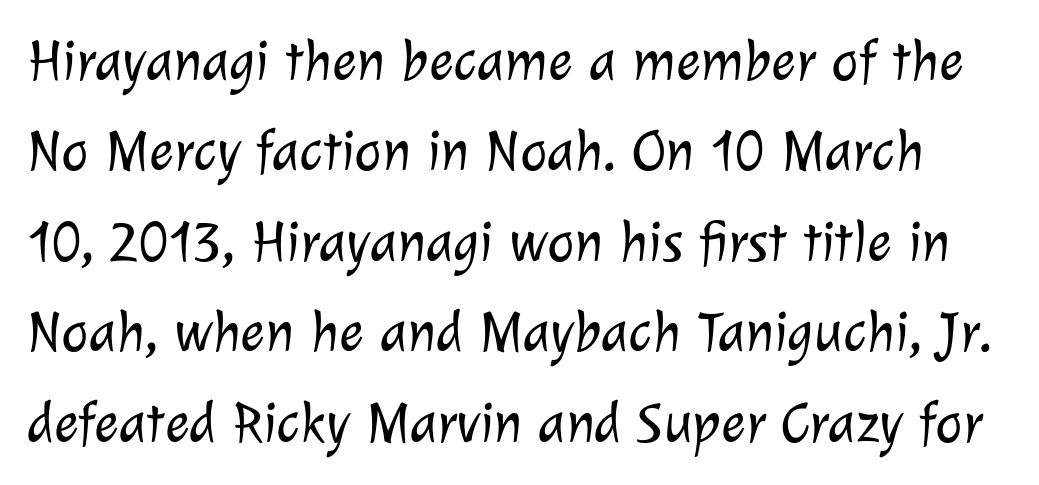
The image shows 58 px light sans-serif type; set normal line spacing (1.56x), normal letter spacing, not underlined; low stroke contrast and a medium x-height.
